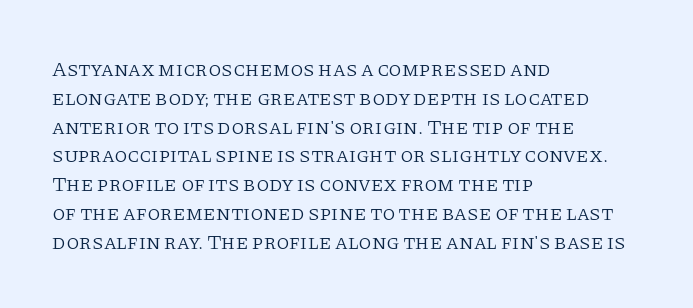
{"italic": "no", "bold": "no", "underline": "no", "align": "left", "line_spacing": "normal", "line_spacing_ratio": 1.37, "letter_spacing": "normal", "letter_spacing_em": 0.0, "glyph_px": 21}
